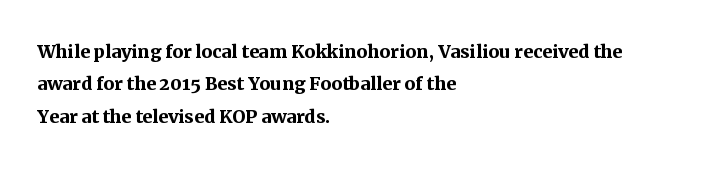
Whoever set this chose a conventional vertical rhythm. Emphasis by weight is at full strength: bold. The setting favours the left margin, as ordinary paragraphs usually do. Glance below the letters and you will spot only blank space. Rendered with straight, roman letterforms.
